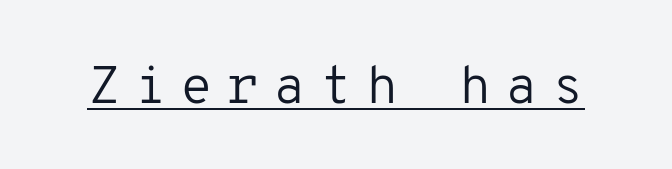
Q: Is the text bold? A: No.
Q: Is the text italic (slanted)? A: No, it is upright.
Q: Is the typeface a serif or a sans-serif typeface? A: Sans-serif.
Q: Is the text underlined? A: Yes.
Q: Is the spacing between letters normal or unusually wide? A: Unusually wide.
Q: Width (condensed, normal, or wide)? A: Normal.
Q: Stroke contrast? A: Low.
Q: x-height? A: Medium.
Q: Monospaced? A: Yes.
